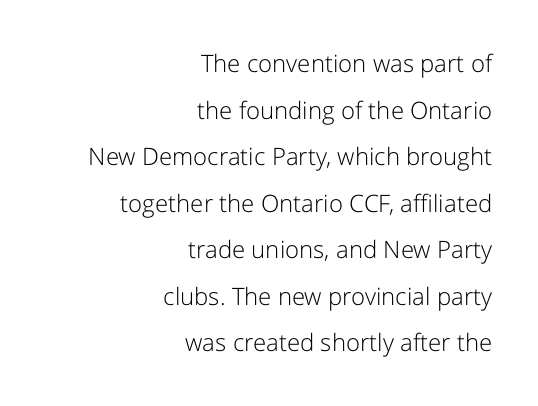
{"italic": "no", "bold": "no", "underline": "no", "align": "right", "line_spacing": "loose", "line_spacing_ratio": 1.94, "letter_spacing": "normal", "letter_spacing_em": 0.0, "glyph_px": 24}
